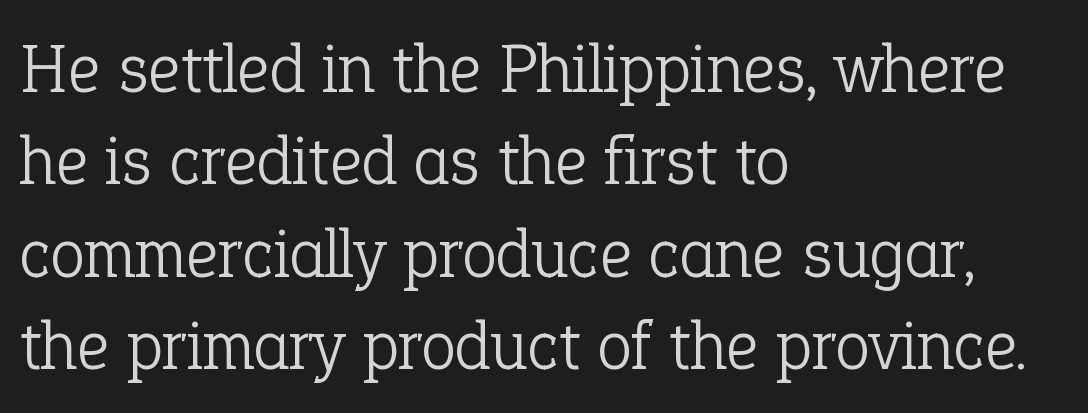
{"serif": "yes", "italic": "no", "bold": "no", "weight": "light", "width": "normal", "stroke_contrast": "low", "x_height": "medium", "monospaced": "no", "underline": "no", "align": "left", "line_spacing": "normal", "line_spacing_ratio": 1.32, "letter_spacing": "normal", "letter_spacing_em": 0.0, "glyph_px": 70}
